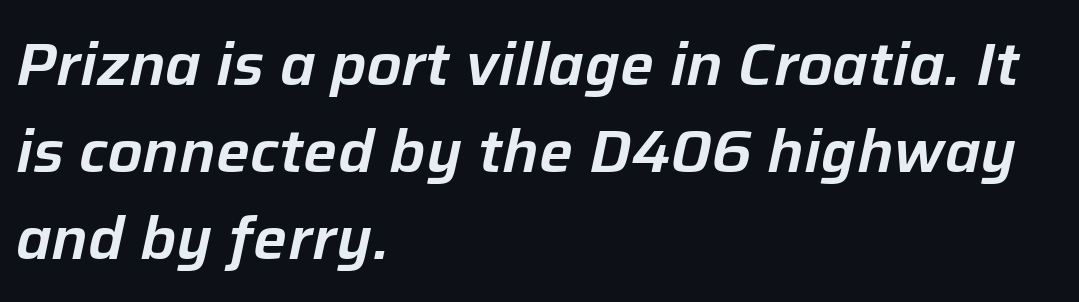
The image shows 60 px text type, italic (leaning right); set left-aligned, normal line spacing (1.45x), normal letter spacing, not underlined; low stroke contrast and a medium x-height.
